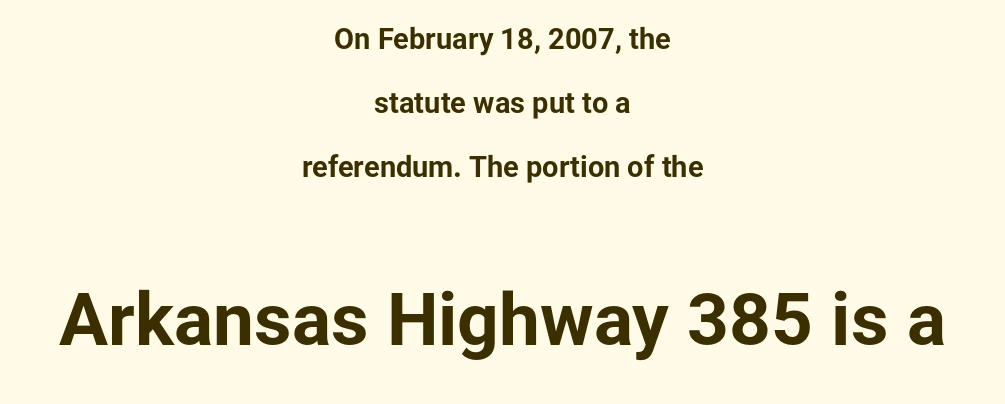
{"serif": "no", "italic": "no", "bold": "yes", "weight": "bold", "width": "normal", "stroke_contrast": "low", "x_height": "medium", "monospaced": "no", "underline": "no", "align": "center", "line_spacing": "loose", "line_spacing_ratio": 2.21, "letter_spacing": "normal", "letter_spacing_em": 0.0, "larger_block": "second", "size_ratio": 2.52, "glyph_px": 73}
